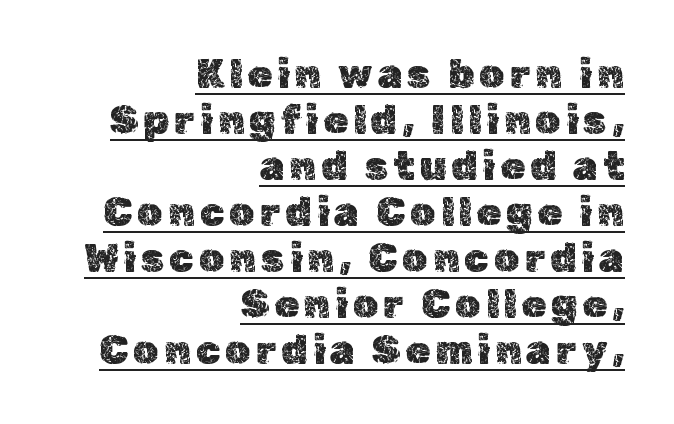
Is there an underline? Yes — a line sits under the letters. Visually the block forms a straight wall on the right and a jagged coastline on the left. The space between consecutive lines is stingy. Spacing verdict: proportional, widths tailored to each character.
